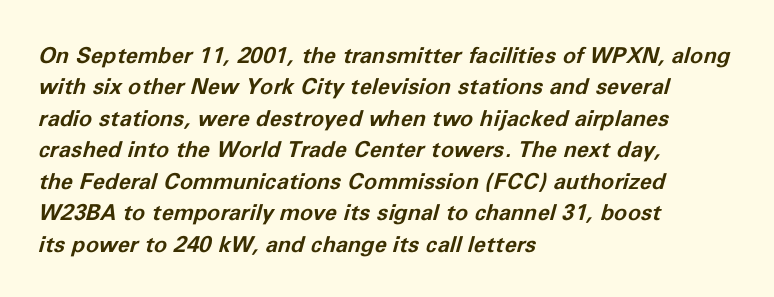
Q: Is the text bold? A: Yes.
Q: Is the text italic (slanted)? A: Yes, it leans right by about 11 degrees.
Q: Is the text underlined? A: No.
Q: How is the paragraph aligned? A: Left-aligned.
Q: Is the spacing between letters normal or unusually wide? A: Normal.
Q: Is the spacing between lines tight, normal or loose? A: Normal.
